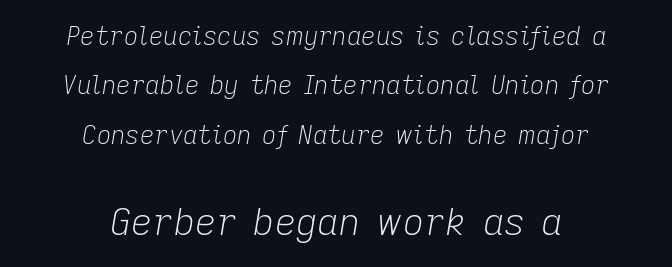
{"italic": "yes", "lean": "right", "slant_degrees": 9, "bold": "no", "weight": "light", "width": "normal", "stroke_contrast": "low", "x_height": "medium", "monospaced": "no", "underline": "no", "align": "center", "line_spacing": "loose", "line_spacing_ratio": 1.98, "letter_spacing": "normal", "letter_spacing_em": 0.0, "larger_block": "second", "size_ratio": 1.48, "glyph_px": 37}
